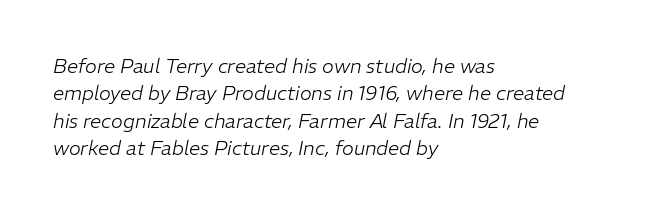
In terms of posture, this sample is oblique. The cut favours lightness, reaching ordinary text weight at its darkest. Whoever set this chose a conventional vertical rhythm. A student would call this left alignment; a typographer would say flush left, rag right. How are the letters spaced? Ordinarily, with no added tracking.
